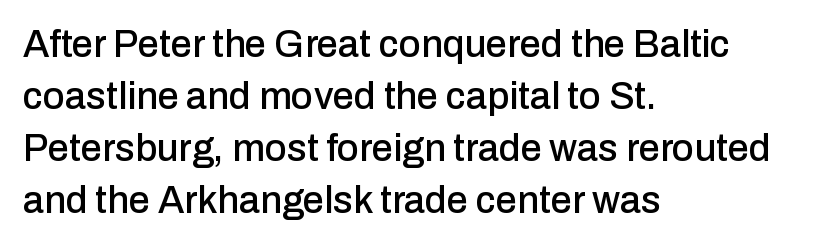
The image shows 38 px sans-serif type, upright; set left-aligned, normal line spacing (1.37x), normal letter spacing, not underlined; low stroke contrast and a medium x-height.
